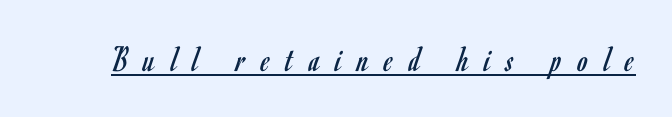
{"serif": "no", "bold": "no", "weight": "regular", "width": "condensed", "stroke_contrast": "low", "x_height": "small", "monospaced": "no", "underline": "yes", "letter_spacing": "wide", "letter_spacing_em": 0.43, "glyph_px": 37}
